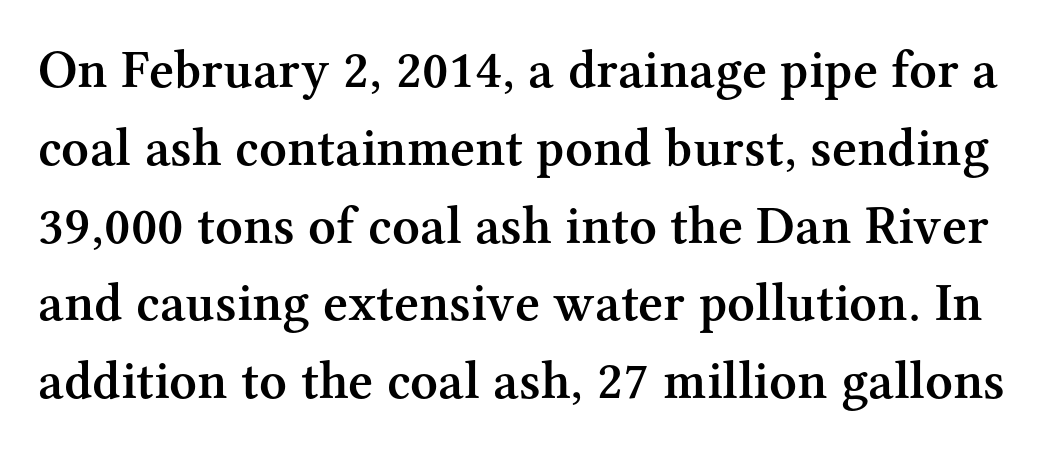
The image shows 54 px semibold serif type, upright; set normal line spacing (1.44x), normal letter spacing, not underlined; medium stroke contrast and a medium x-height.
